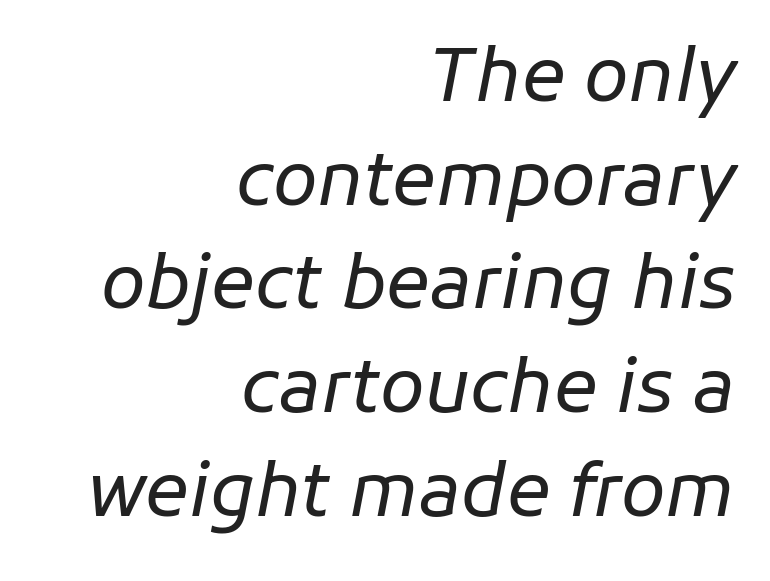
The image shows 73 px regular-weight type, italic (leaning right); set right-aligned, normal line spacing (1.42x), normal letter spacing, not underlined; low stroke contrast and a medium x-height.
